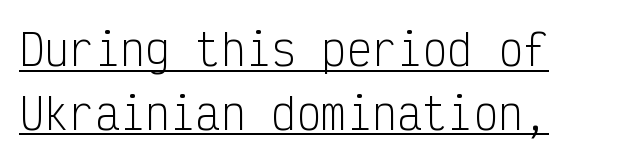
The image shows 42 px light, condensed sans-serif type, upright, monospaced; set left-aligned, normal line spacing (1.52x), normal letter spacing, underlined; low stroke contrast and a medium x-height.
